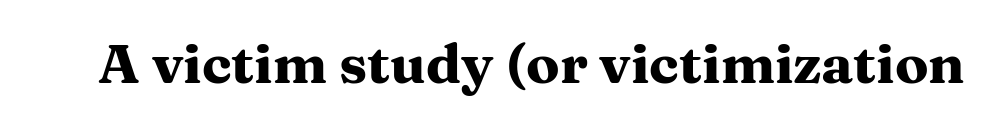
The image shows 55 px heavy, wide serif type, upright; set normal letter spacing, not underlined; medium stroke contrast and a medium x-height.
